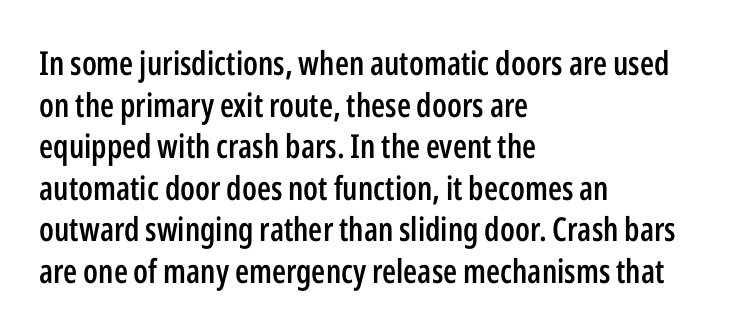
Words float on clear page, feet unadorned. Posture: upright roman. Standard letterfit; no display-style spreading of the glyphs. Caption: multi-line text, flush left, ragged right. Spacing verdict: proportional, widths tailored to each character. Students, observe: this is what conventionally led text looks like.
